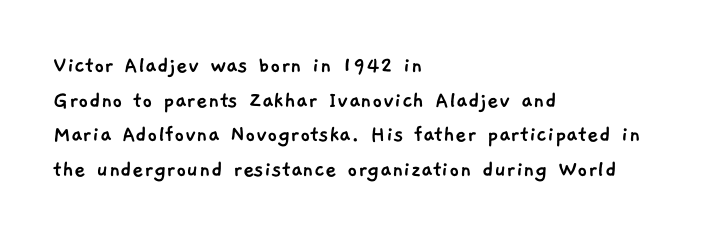
{"underline": "no", "align": "left", "line_spacing": "normal", "line_spacing_ratio": 1.39, "letter_spacing": "normal", "letter_spacing_em": 0.0, "glyph_px": 25}
